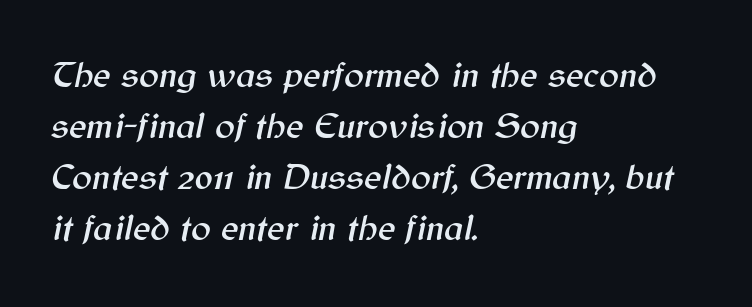
{"italic": "yes", "lean": "right", "slant_degrees": 12, "width": "normal", "stroke_contrast": "medium", "x_height": "medium", "monospaced": "no", "underline": "no", "align": "left", "line_spacing": "normal", "line_spacing_ratio": 1.38, "letter_spacing": "normal", "letter_spacing_em": 0.0, "glyph_px": 37}
